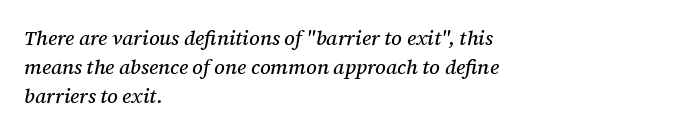
Q: Is the text italic (slanted)? A: Yes, it leans right by about 12 degrees.
Q: Is the text underlined? A: No.
Q: How is the paragraph aligned? A: Left-aligned.
Q: Is the spacing between letters normal or unusually wide? A: Normal.
Q: Is the spacing between lines tight, normal or loose? A: Normal.
